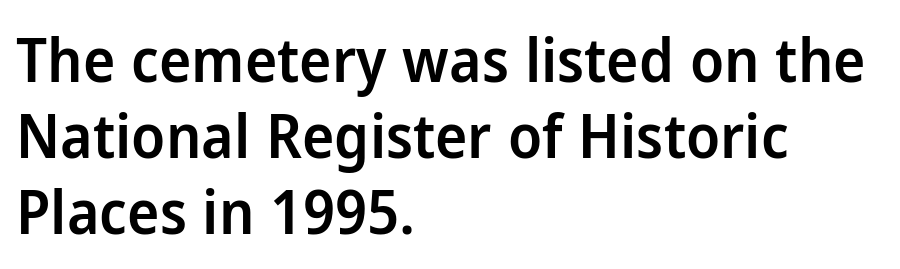
The image shows 61 px semibold sans-serif type, upright; set left-aligned, normal line spacing (1.25x), normal letter spacing, not underlined; low stroke contrast and a medium x-height.
